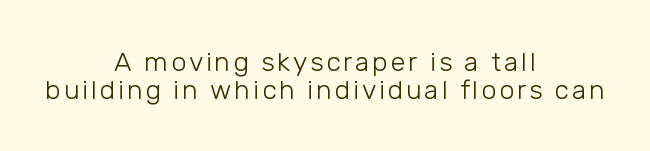
Compared with a flush-left layout, this one balances lines on the center instead. Check under the words: just untouched page. Baseline-to-baseline distance is barely more than the letter height. Ascenders rise straight up at ninety degrees.
